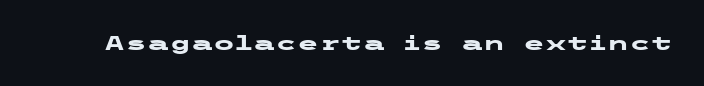
Q: Is the text bold? A: Yes.
Q: Is the text italic (slanted)? A: No, it is upright.
Q: Is the text underlined? A: No.
Q: Is the spacing between letters normal or unusually wide? A: Normal.
